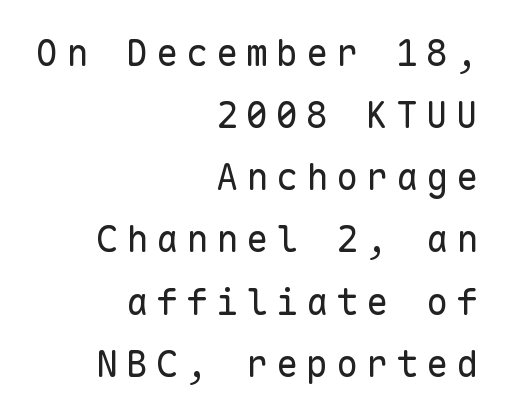
The image shows 37 px regular-weight sans-serif type, upright, monospaced; set right-aligned, normal line spacing (1.68x), unusually wide letter spacing (+0.21 em), not underlined; low stroke contrast and a medium x-height.
